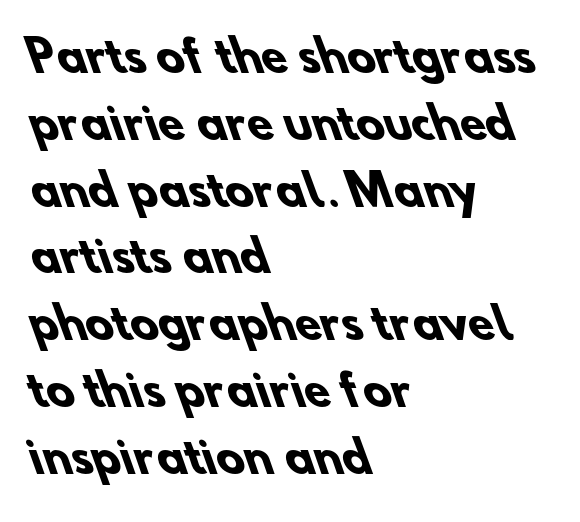
Look at the tracking — it's just the regular setting, nothing added. Do the characters align in a grid? No, the font is proportional. Type style note: lacks serifs. Bare-footed words on every line. The designer left line spacing at the default. Caption: bold face, heavy strokes.
